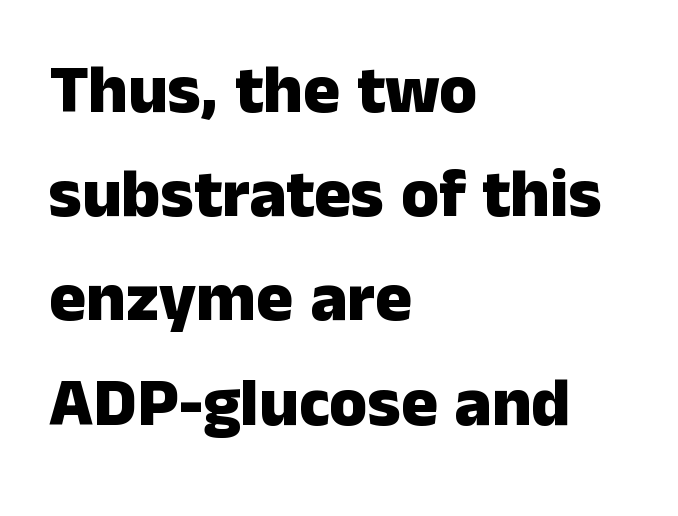
Q: Is the text bold? A: Yes.
Q: Is the text italic (slanted)? A: No, it is upright.
Q: Is the typeface a serif or a sans-serif typeface? A: Sans-serif.
Q: Is the text underlined? A: No.
Q: How is the paragraph aligned? A: Left-aligned.
Q: Is the spacing between letters normal or unusually wide? A: Normal.
Q: Is the spacing between lines tight, normal or loose? A: Normal.
Q: Width (condensed, normal, or wide)? A: Normal.
Q: Stroke contrast? A: Low.
Q: x-height? A: Medium.
Q: Monospaced? A: No.
